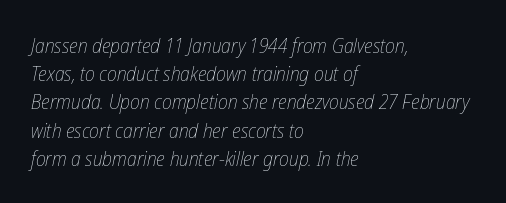
Plain, unruled lines of type. Horizontal bands of white between lines are of average thickness. What stands out about the letter spacing? Nothing — it is the standard amount. Posture: slanted.
